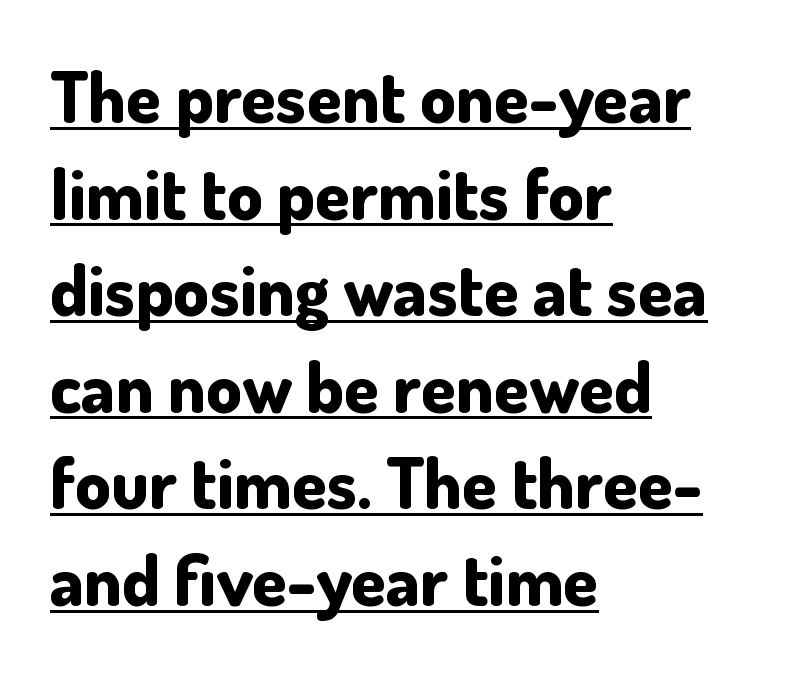
{"serif": "no", "italic": "no", "bold": "yes", "weight": "bold", "width": "normal", "stroke_contrast": "low", "x_height": "small", "monospaced": "no", "underline": "yes", "align": "left", "line_spacing": "normal", "line_spacing_ratio": 1.36, "letter_spacing": "normal", "letter_spacing_em": 0.0, "glyph_px": 71}
